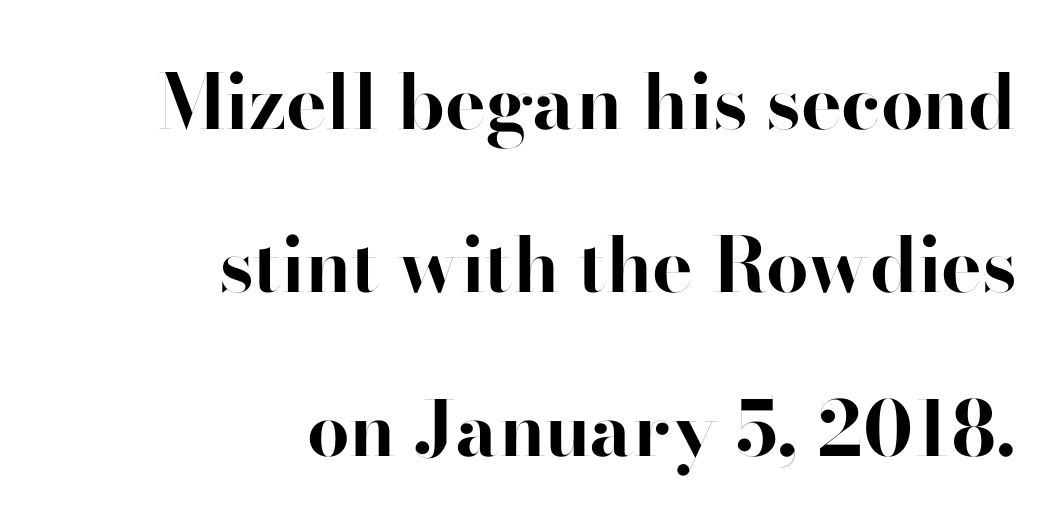
Q: Is the text bold? A: Yes.
Q: Is the text italic (slanted)? A: No, it is upright.
Q: Is the typeface a serif or a sans-serif typeface? A: Sans-serif.
Q: Is the text underlined? A: No.
Q: How is the paragraph aligned? A: Right-aligned.
Q: Is the spacing between letters normal or unusually wide? A: Normal.
Q: Is the spacing between lines tight, normal or loose? A: Loose.
Q: Width (condensed, normal, or wide)? A: Normal.
Q: Stroke contrast? A: High.
Q: x-height? A: Small.
Q: Monospaced? A: No.
